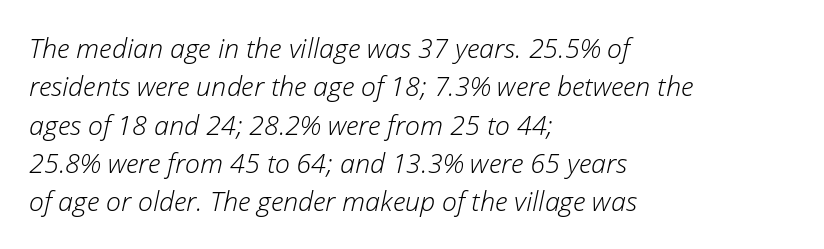
The image shows 27 px text type, italic (leaning right); set left-aligned, normal line spacing (1.42x), normal letter spacing, not underlined.
